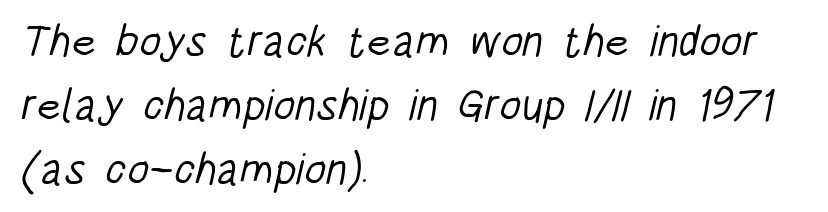
{"serif": "no", "bold": "no", "weight": "light", "width": "condensed", "stroke_contrast": "low", "x_height": "large", "monospaced": "no", "underline": "no", "align": "left", "line_spacing": "normal", "line_spacing_ratio": 1.46, "letter_spacing": "normal", "letter_spacing_em": 0.0, "glyph_px": 44}
